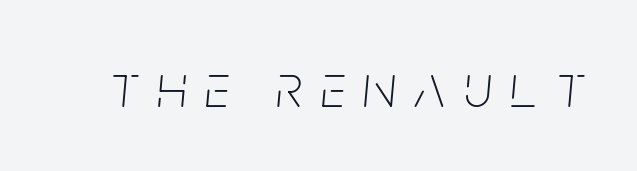
The image shows 62 px thin, condensed type, italic (leaning right); set unusually wide letter spacing (+0.3 em), not underlined; low stroke contrast and a large x-height.
